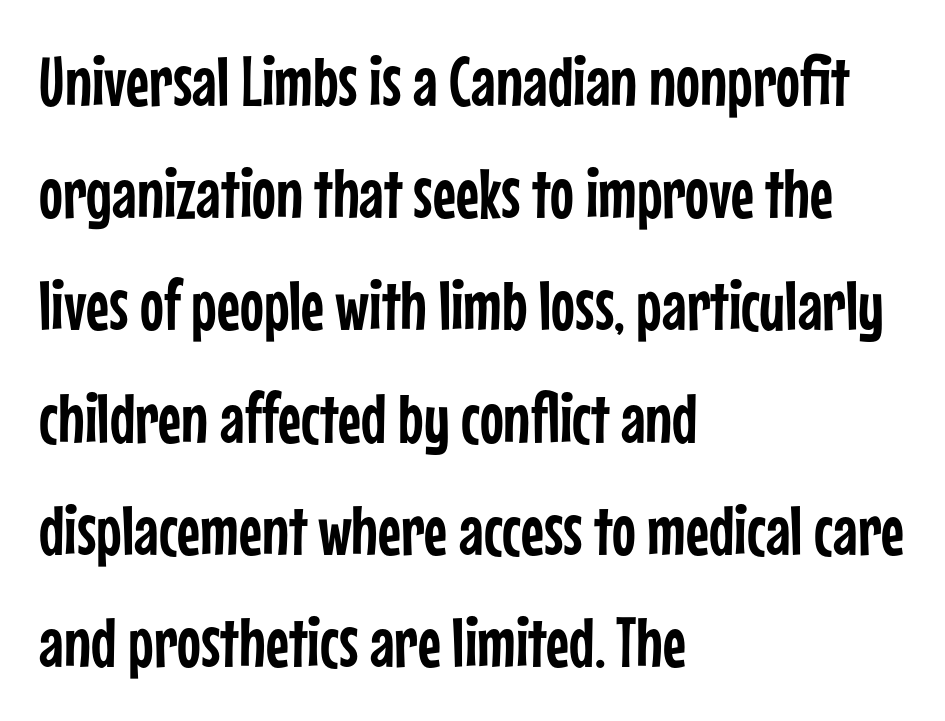
{"serif": "no", "italic": "no", "width": "condensed", "stroke_contrast": "low", "x_height": "medium", "monospaced": "no", "underline": "no", "align": "left", "line_spacing": "normal", "line_spacing_ratio": 1.58, "letter_spacing": "normal", "letter_spacing_em": 0.0, "glyph_px": 71}
